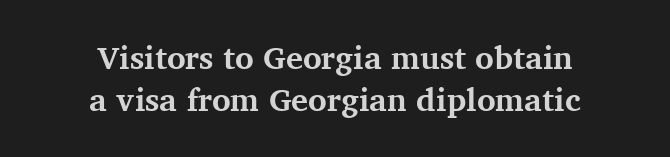
Unlike a clean sans, this face finishes its strokes with serifs. Vertical strokes here are truly vertical. The face used here is proportionally spaced, like ordinary book or web type. The rag falls on both sides of this text block equally.
